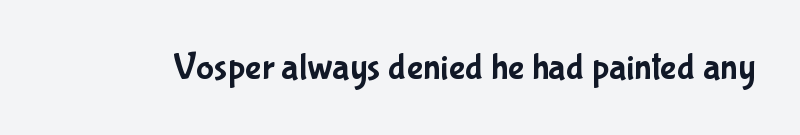
Font category for this specimen: sans-serif. These lines keep a tight, regular rhythm from letter to letter. Ascenders rise straight up at ninety degrees. The specimen omits any rule beneath the text block's lines. The letters advance in unequal steps, a hallmark of proportional type.
